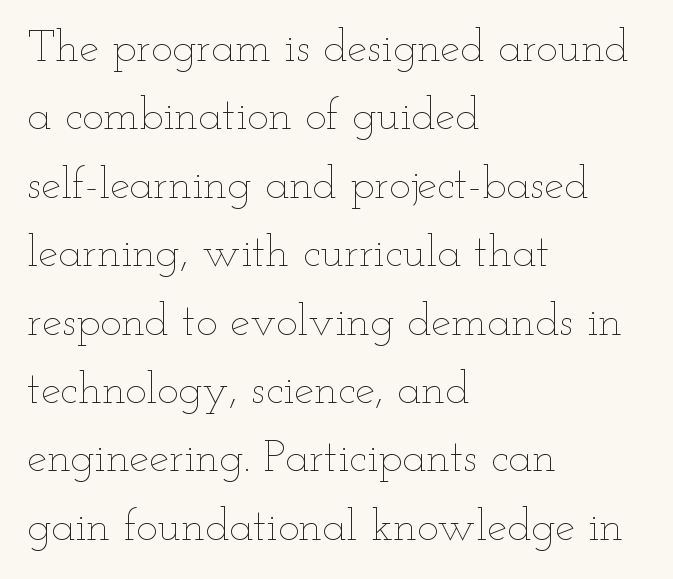
The letters stand straight up with perfectly vertical stems. The letterforms sit shoulder to shoulder at normal distance. Summary of vertical rhythm: regular, with standard interline spacing. This is not heavy type; no bold has been used.
